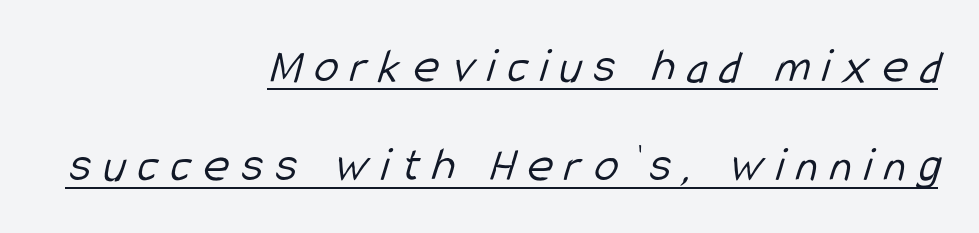
Q: Is the text bold? A: No.
Q: Is the typeface a serif or a sans-serif typeface? A: Sans-serif.
Q: Is the text underlined? A: Yes.
Q: How is the paragraph aligned? A: Right-aligned.
Q: Is the spacing between letters normal or unusually wide? A: Unusually wide.
Q: Is the spacing between lines tight, normal or loose? A: Loose.
Q: Width (condensed, normal, or wide)? A: Condensed.
Q: Stroke contrast? A: Low.
Q: x-height? A: Medium.
Q: Monospaced? A: No.
